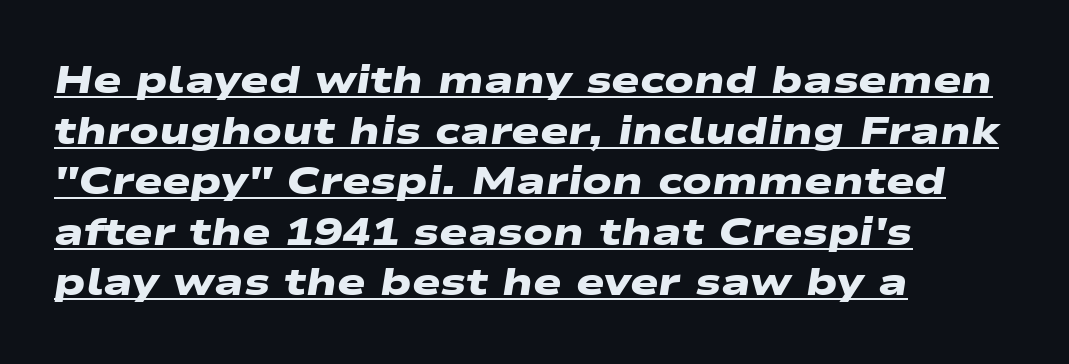
Q: Is the text bold? A: Yes.
Q: Is the typeface a serif or a sans-serif typeface? A: Sans-serif.
Q: Is the text underlined? A: Yes.
Q: How is the paragraph aligned? A: Left-aligned.
Q: Is the spacing between letters normal or unusually wide? A: Normal.
Q: Is the spacing between lines tight, normal or loose? A: Normal.
Q: Width (condensed, normal, or wide)? A: Wide.
Q: Stroke contrast? A: Low.
Q: x-height? A: Medium.
Q: Monospaced? A: No.
